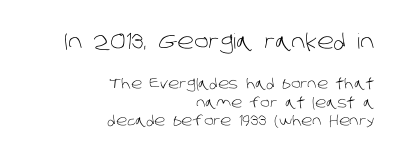
The image shows 21 px text type; set right-aligned, normal line spacing (1.34x), normal letter spacing, not underlined; the first (top) block is 1.5x larger.
